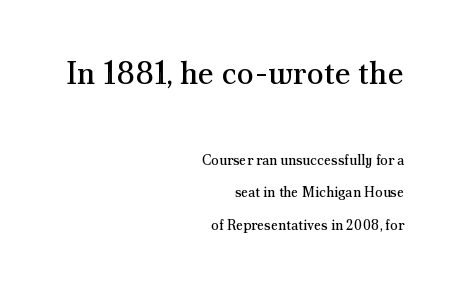
Q: Is the text bold? A: No.
Q: Is the text italic (slanted)? A: No, it is upright.
Q: Is the typeface a serif or a sans-serif typeface? A: Serif.
Q: Is the text underlined? A: No.
Q: How is the paragraph aligned? A: Right-aligned.
Q: Is the spacing between letters normal or unusually wide? A: Normal.
Q: Is the spacing between lines tight, normal or loose? A: Loose.
Q: Which block of text is set in a larger size, the first (top) or the second (bottom)? A: The first (top) one.
Q: Width (condensed, normal, or wide)? A: Normal.
Q: Stroke contrast? A: Medium.
Q: x-height? A: Small.
Q: Monospaced? A: No.
